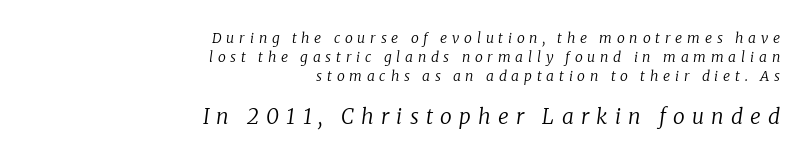
The image shows 21 px text type, italic (leaning right); set right-aligned, normal line spacing (1.36x), unusually wide letter spacing (+0.34 em), not underlined; the second (bottom) block is 1.5x larger.
